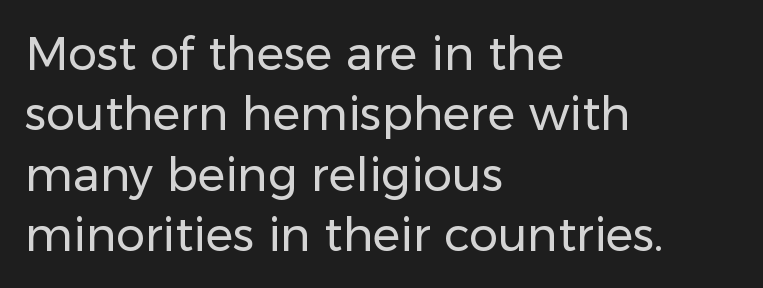
Q: Is the text bold? A: No.
Q: Is the text italic (slanted)? A: No, it is upright.
Q: Is the typeface a serif or a sans-serif typeface? A: Sans-serif.
Q: Is the text underlined? A: No.
Q: How is the paragraph aligned? A: Left-aligned.
Q: Is the spacing between letters normal or unusually wide? A: Normal.
Q: Is the spacing between lines tight, normal or loose? A: Normal.
Q: Width (condensed, normal, or wide)? A: Normal.
Q: Stroke contrast? A: Low.
Q: x-height? A: Medium.
Q: Monospaced? A: No.
